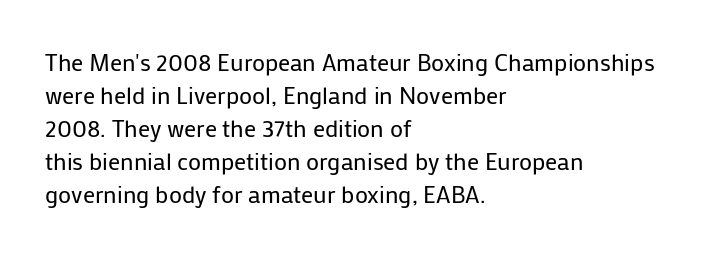
{"italic": "no", "bold": "no", "underline": "no", "align": "left", "line_spacing": "normal", "line_spacing_ratio": 1.38, "letter_spacing": "normal", "letter_spacing_em": 0.0, "glyph_px": 24}
